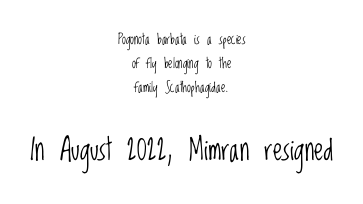
{"serif": "no", "italic": "no", "bold": "no", "weight": "light", "width": "condensed", "stroke_contrast": "low", "x_height": "large", "monospaced": "no", "underline": "no", "align": "center", "line_spacing_ratio": 1.73, "letter_spacing": "normal", "letter_spacing_em": 0.0, "larger_block": "second", "size_ratio": 2.14, "glyph_px": 30}
